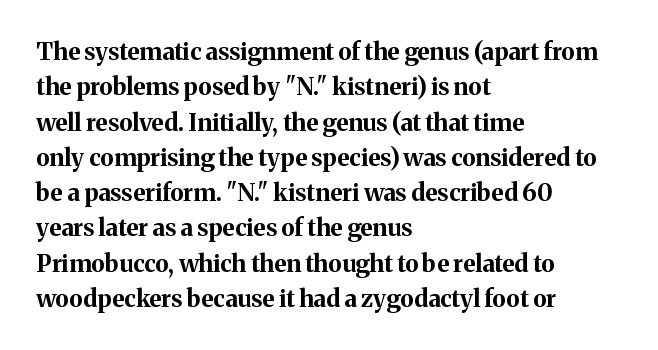
The image shows 24 px bold type, upright; set left-aligned, normal line spacing (1.47x), normal letter spacing, not underlined.
